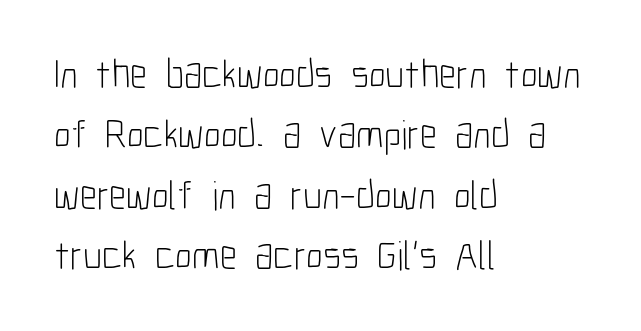
The image shows 41 px light, condensed sans-serif type, upright; set left-aligned, normal line spacing (1.47x), normal letter spacing, not underlined; low stroke contrast and a medium x-height.
